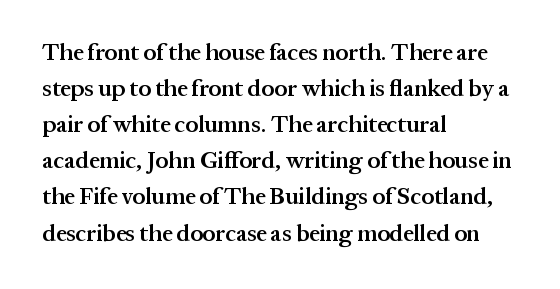
{"italic": "no", "bold": "semi", "underline": "no", "align": "left", "line_spacing": "normal", "line_spacing_ratio": 1.57, "letter_spacing": "normal", "letter_spacing_em": 0.0, "glyph_px": 23}
